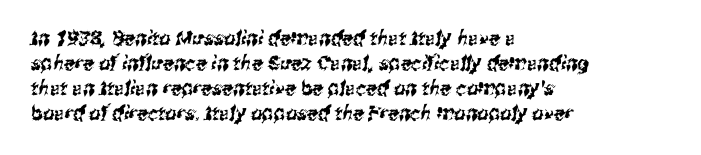
Words float on clear page, feet unadorned. Leftover space on each line is placed entirely after the last word. Short note: letters normally spaced. A normal amount of white space separates one row of letters from the next.
